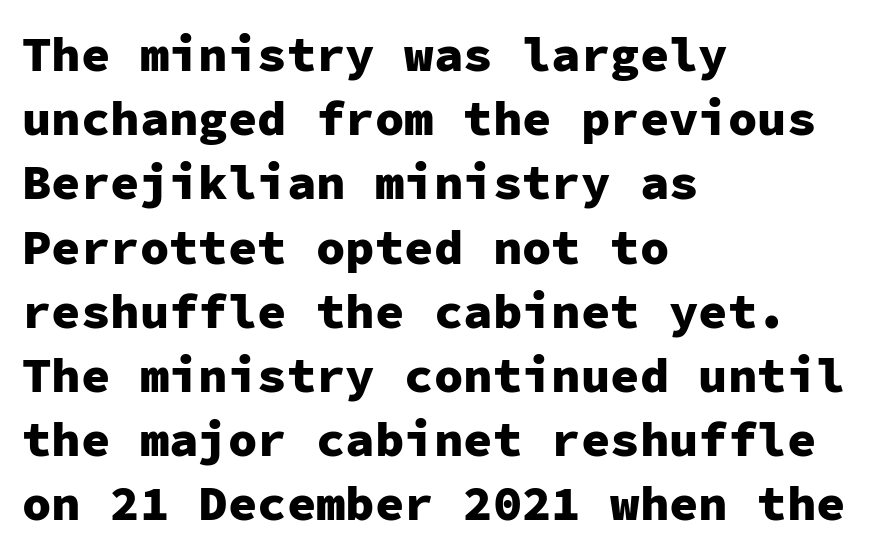
{"serif": "no", "italic": "no", "bold": "yes", "weight": "heavy", "width": "normal", "stroke_contrast": "low", "x_height": "medium", "monospaced": "yes", "underline": "no", "align": "left", "line_spacing": "normal", "line_spacing_ratio": 1.31, "letter_spacing": "normal", "letter_spacing_em": 0.0, "glyph_px": 49}
